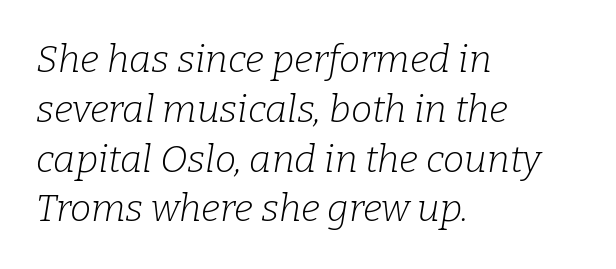
Each letter's strokes conclude with small projecting serifs. Teacher's note: observe the even left margin — that is flush-left alignment. Weight: in the light-to-regular range. The line texture is even and compact thanks to regular tracking. A typesetter would call this leading conventional body-copy spacing. Characters are canted at an angle relative to the baseline's perpendicular.
